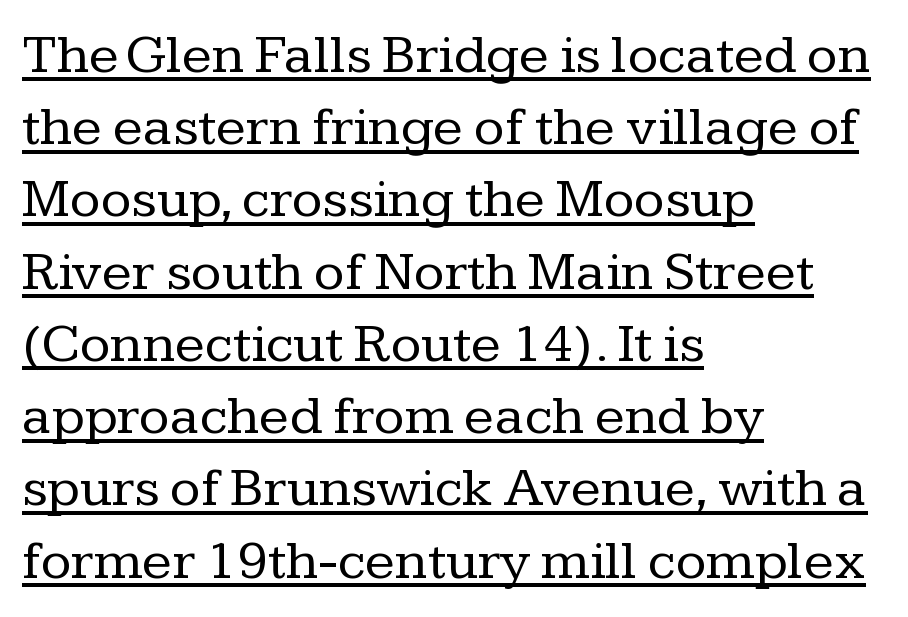
Q: Is the text bold? A: No.
Q: Is the text italic (slanted)? A: No, it is upright.
Q: Is the typeface a serif or a sans-serif typeface? A: Serif.
Q: Is the text underlined? A: Yes.
Q: How is the paragraph aligned? A: Left-aligned.
Q: Is the spacing between letters normal or unusually wide? A: Normal.
Q: Is the spacing between lines tight, normal or loose? A: Normal.
Q: Width (condensed, normal, or wide)? A: Normal.
Q: Stroke contrast? A: Low.
Q: x-height? A: Medium.
Q: Monospaced? A: No.
